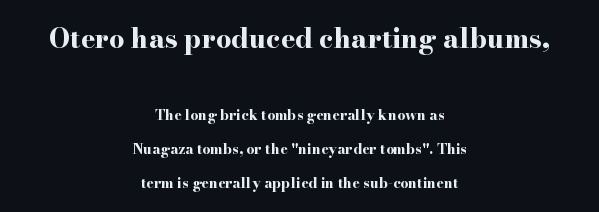
The designer gave the opening block more size than the closing block. What weight is shown? A full bold with thick strokes. Decoration check: the copy has no underline. The letters stand upright; this is a roman face. The horizontal fit of the characters is conventional and even.
